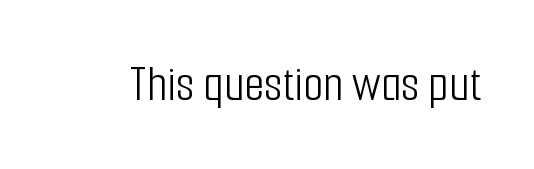
{"serif": "no", "italic": "no", "bold": "no", "weight": "light", "width": "condensed", "stroke_contrast": "low", "x_height": "medium", "monospaced": "no", "underline": "no", "letter_spacing": "normal", "letter_spacing_em": 0.0, "glyph_px": 52}
